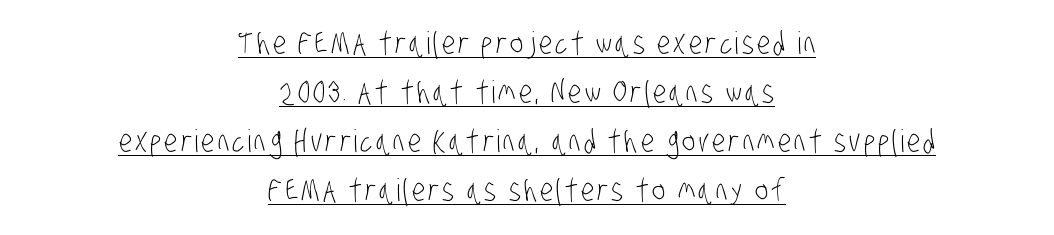
{"serif": "no", "bold": "no", "weight": "light", "width": "condensed", "stroke_contrast": "low", "x_height": "large", "monospaced": "no", "underline": "yes", "align": "center", "line_spacing": "normal", "line_spacing_ratio": 1.58, "glyph_px": 31}
